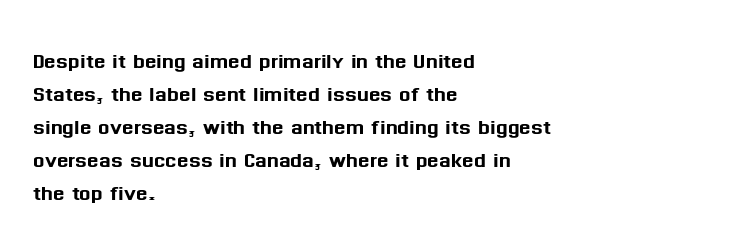
Q: Is the text italic (slanted)? A: No, it is upright.
Q: Is the text underlined? A: No.
Q: How is the paragraph aligned? A: Left-aligned.
Q: Is the spacing between letters normal or unusually wide? A: Normal.
